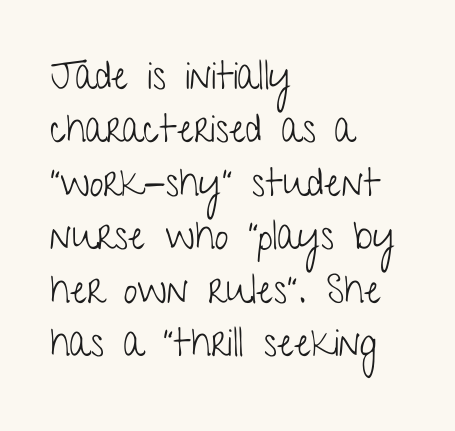
The image shows 39 px light, condensed sans-serif type, upright; set left-aligned, normal line spacing (1.37x), normal letter spacing, not underlined; low stroke contrast and a medium x-height.
